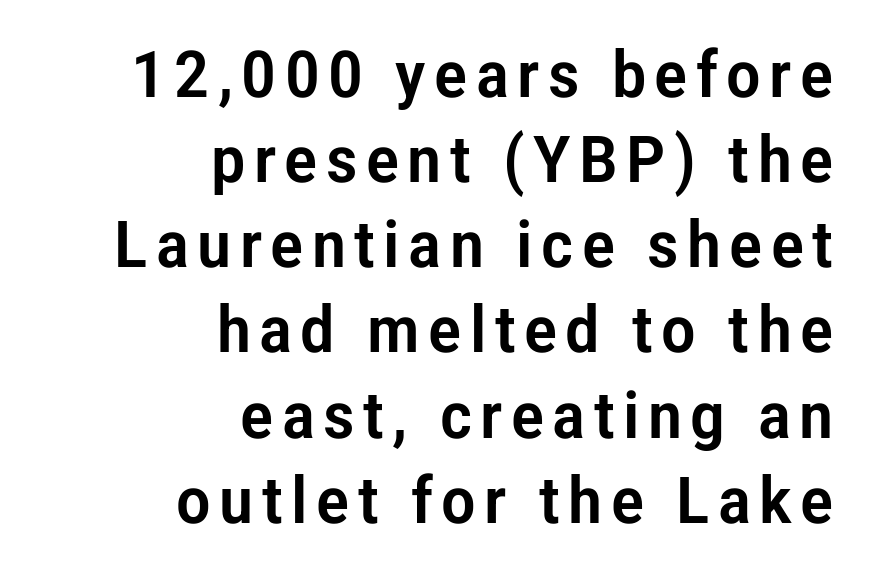
The image shows 65 px condensed sans-serif type, upright; set right-aligned, normal line spacing (1.31x), not underlined; low stroke contrast and a medium x-height.
